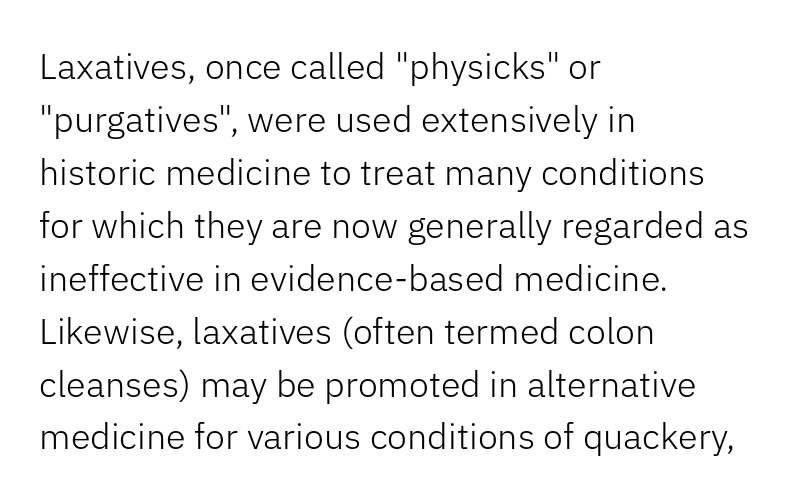
Q: Is the text bold? A: No.
Q: Is the text italic (slanted)? A: No, it is upright.
Q: Is the typeface a serif or a sans-serif typeface? A: Sans-serif.
Q: Is the text underlined? A: No.
Q: How is the paragraph aligned? A: Left-aligned.
Q: Is the spacing between letters normal or unusually wide? A: Normal.
Q: Is the spacing between lines tight, normal or loose? A: Normal.
Q: Width (condensed, normal, or wide)? A: Normal.
Q: Stroke contrast? A: Low.
Q: x-height? A: Medium.
Q: Monospaced? A: No.
